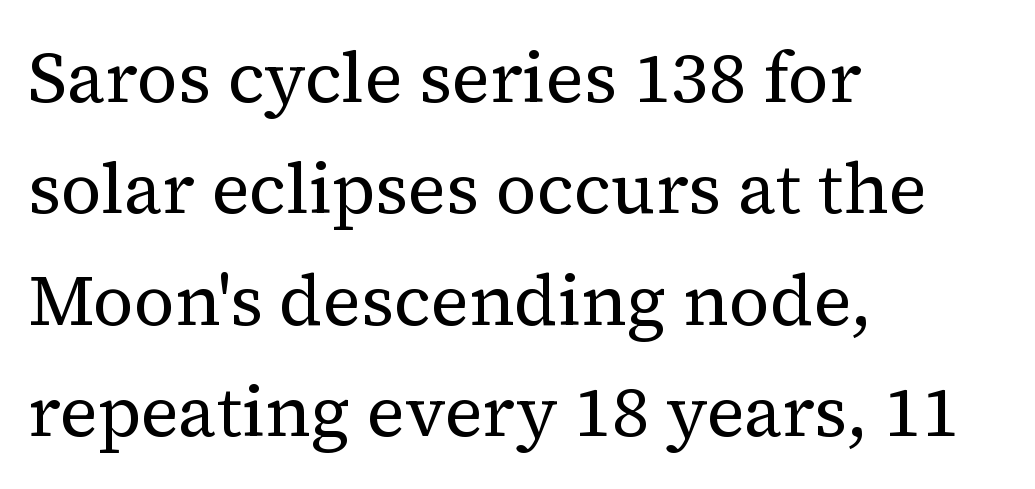
{"serif": "yes", "italic": "no", "bold": "no", "weight": "regular", "width": "normal", "stroke_contrast": "medium", "x_height": "medium", "monospaced": "no", "underline": "no", "align": "left", "line_spacing": "normal", "line_spacing_ratio": 1.57, "letter_spacing": "normal", "letter_spacing_em": 0.0, "glyph_px": 71}
